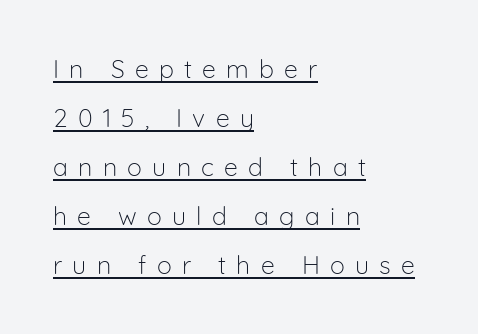
The image shows 25 px text type, upright; set left-aligned, loose line spacing (1.96x), unusually wide letter spacing (+0.41 em), underlined.
